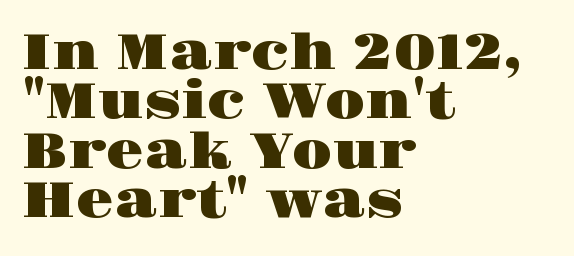
{"serif": "yes", "italic": "no", "width": "wide", "stroke_contrast": "high", "x_height": "large", "monospaced": "no", "underline": "no", "align": "left", "line_spacing": "tight", "line_spacing_ratio": 1.01, "letter_spacing": "normal", "letter_spacing_em": 0.0, "glyph_px": 49}
